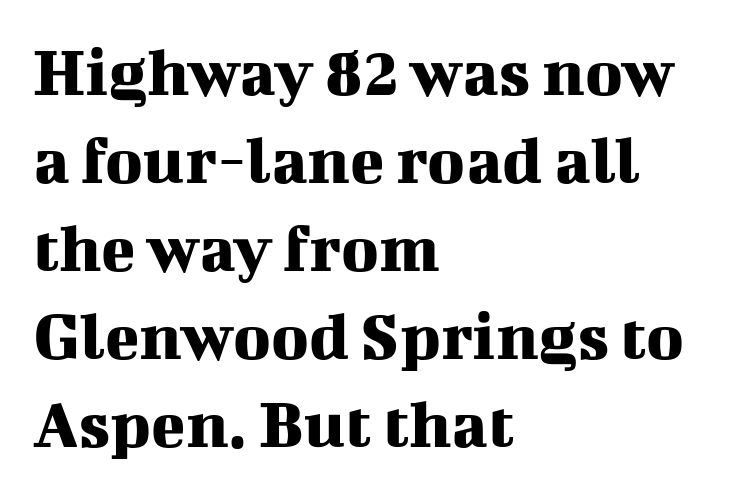
Classification — serif. Looks like regular typesetting: each glyph gets only the width it needs. No word sits above an underline. The lines in this sample share a left origin and differ only in where they stop. Posture: upright roman. Inter-character spacing is left at the font's built-in metrics.
